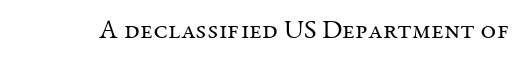
Q: Is the text bold? A: No.
Q: Is the text italic (slanted)? A: No, it is upright.
Q: Is the text underlined? A: No.
Q: Is the spacing between letters normal or unusually wide? A: Normal.
